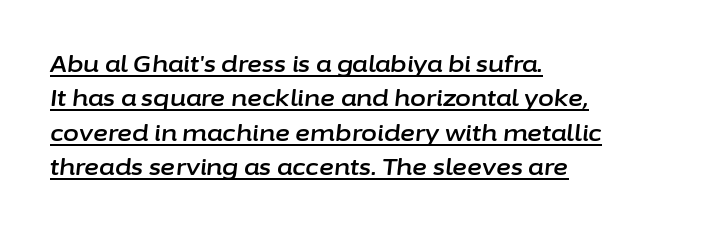
The letterforms sit shoulder to shoulder at normal distance. Left-aligned paragraph, ragged on the right. An italicized treatment has been applied to the whole sample. Does a line run under the words? Yes, clearly.
